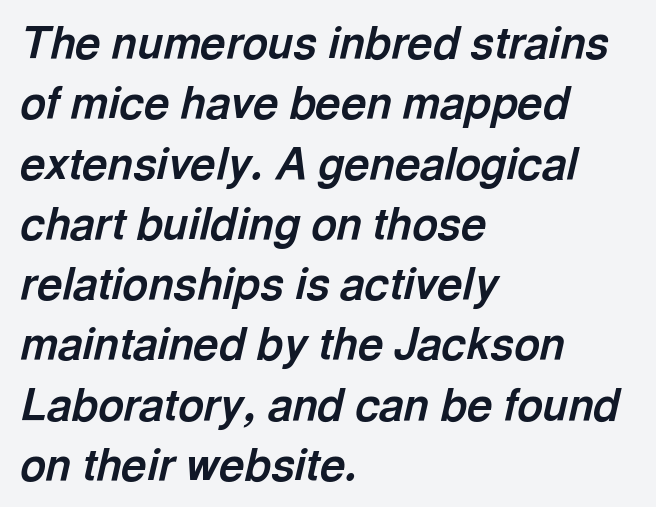
Q: Is the text bold? A: Yes.
Q: Is the text italic (slanted)? A: Yes, it leans right by about 13 degrees.
Q: Is the text underlined? A: No.
Q: How is the paragraph aligned? A: Left-aligned.
Q: Is the spacing between letters normal or unusually wide? A: Normal.
Q: Is the spacing between lines tight, normal or loose? A: Normal.
Q: Width (condensed, normal, or wide)? A: Normal.
Q: x-height? A: Medium.
Q: Monospaced? A: No.
